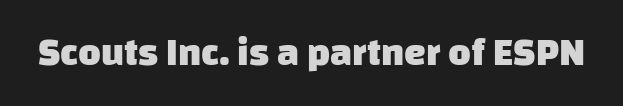
Students, this is bold: see how much ink each stroke carries. Standard letterfit; no display-style spreading of the glyphs. The font family rendered here belongs to the sans-serif group. This sample has the flowing, uneven cadence of proportional lettering. The zone under the glyphs is completely vacant.
